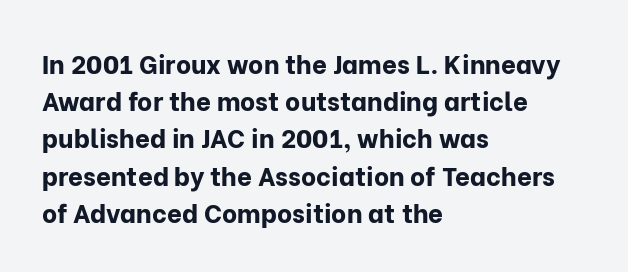
The image shows 26 px bold type, upright; set left-aligned, normal line spacing (1.43x), normal letter spacing, not underlined.
